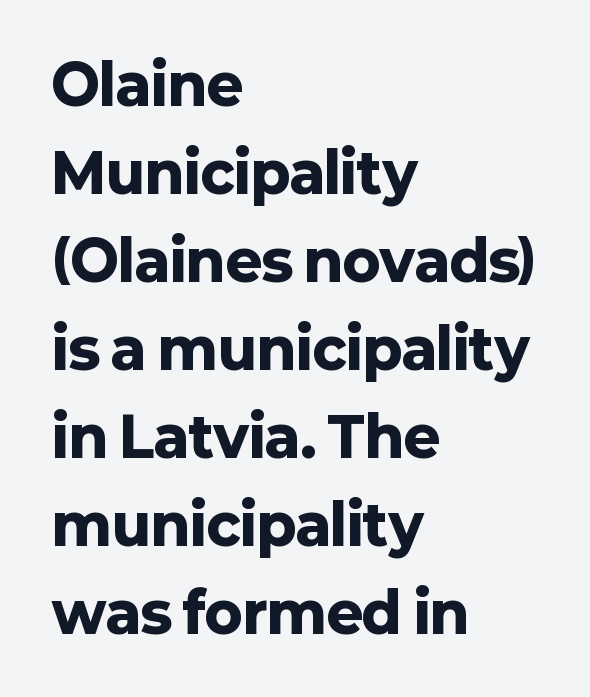
The image shows 55 px heavy sans-serif type, upright; set left-aligned, normal line spacing (1.6x), normal letter spacing, not underlined; low stroke contrast and a medium x-height.
